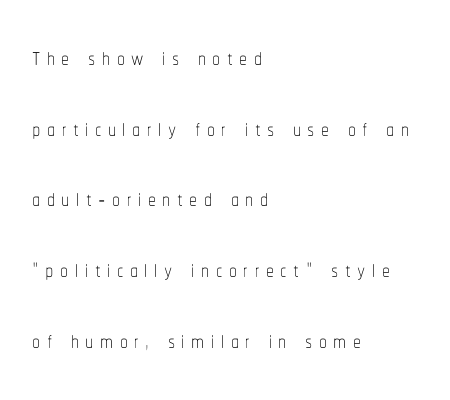
Do the characters align in a grid? No, the font is proportional. The words here are not underlined. These lines are set flush left with a ragged right edge. The axis of the letterforms is exactly vertical.
